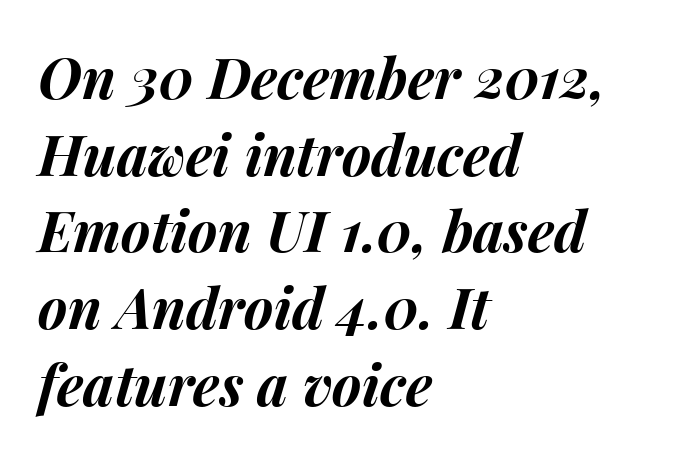
Q: Is the text bold? A: Yes.
Q: Is the text italic (slanted)? A: Yes, it leans right by about 15 degrees.
Q: Is the text underlined? A: No.
Q: How is the paragraph aligned? A: Left-aligned.
Q: Is the spacing between letters normal or unusually wide? A: Normal.
Q: Is the spacing between lines tight, normal or loose? A: Normal.
Q: Width (condensed, normal, or wide)? A: Normal.
Q: Stroke contrast? A: Medium.
Q: x-height? A: Medium.
Q: Monospaced? A: No.
